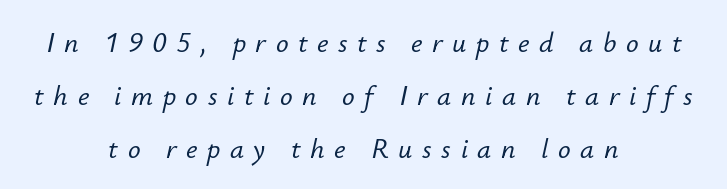
The image shows 28 px text type, italic (leaning right); set centered, line spacing 1.89x, unusually wide letter spacing (+0.34 em), not underlined; low stroke contrast and a small x-height.
